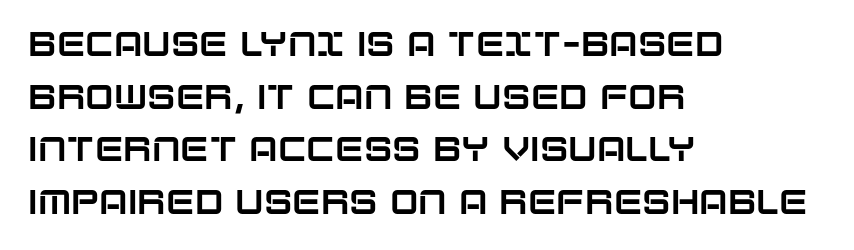
The image shows 34 px sans-serif type, upright; set left-aligned, normal line spacing (1.55x), normal letter spacing, not underlined; low stroke contrast and a large x-height.
